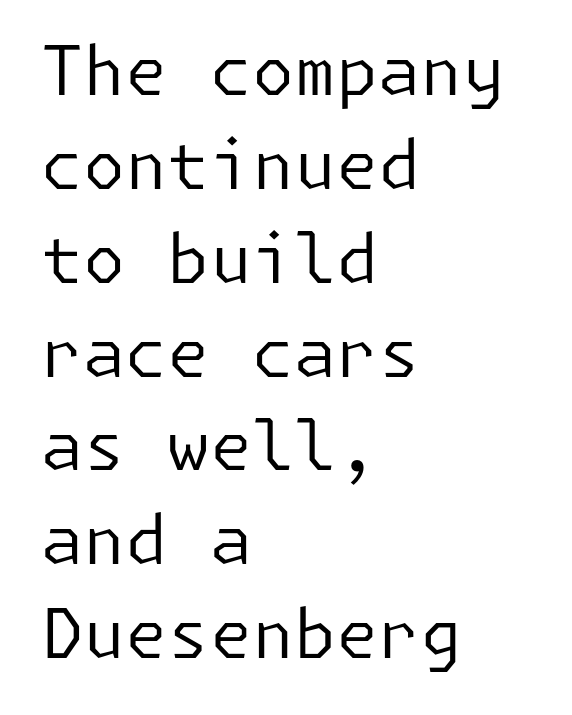
{"serif": "no", "italic": "no", "bold": "no", "weight": "regular", "width": "normal", "stroke_contrast": "low", "x_height": "medium", "underline": "no", "align": "left", "line_spacing": "normal", "line_spacing_ratio": 1.38, "letter_spacing": "normal", "letter_spacing_em": 0.0, "glyph_px": 68}
